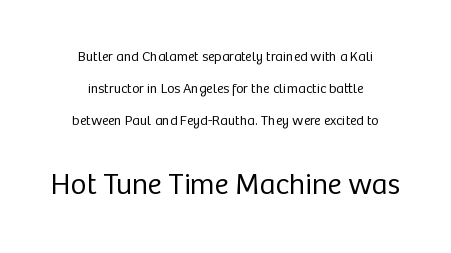
The passage is arranged like a title page — every line centered. Posture: upright roman. There is no visible air inserted between adjacent glyphs. Leading is clearly above the norm, producing a sparse column. Weight: in the light-to-regular range.
